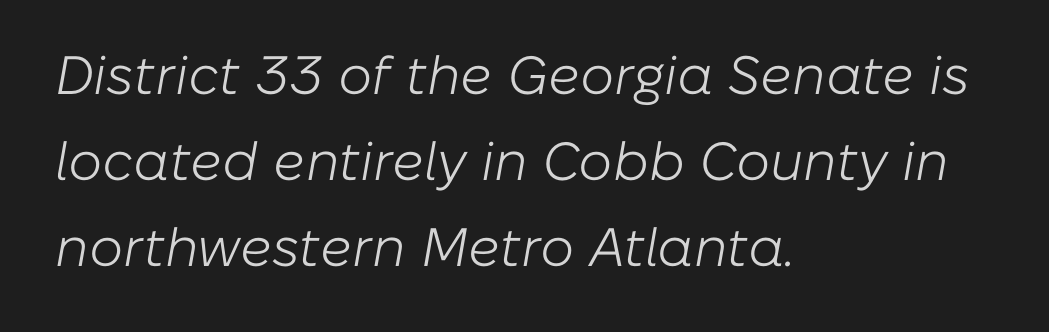
Q: Is the text bold? A: No.
Q: Is the text italic (slanted)? A: Yes, it leans right by about 10 degrees.
Q: Is the text underlined? A: No.
Q: How is the paragraph aligned? A: Left-aligned.
Q: Is the spacing between letters normal or unusually wide? A: Normal.
Q: Is the spacing between lines tight, normal or loose? A: Normal.
Q: Width (condensed, normal, or wide)? A: Normal.
Q: Stroke contrast? A: Low.
Q: x-height? A: Medium.
Q: Monospaced? A: No.
